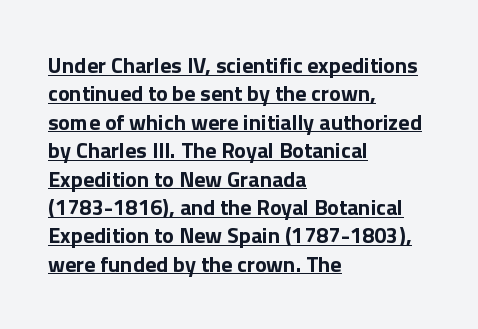
Q: Is the text bold? A: Yes.
Q: Is the text italic (slanted)? A: No, it is upright.
Q: Is the text underlined? A: Yes.
Q: How is the paragraph aligned? A: Left-aligned.
Q: Is the spacing between letters normal or unusually wide? A: Normal.
Q: Is the spacing between lines tight, normal or loose? A: Normal.
